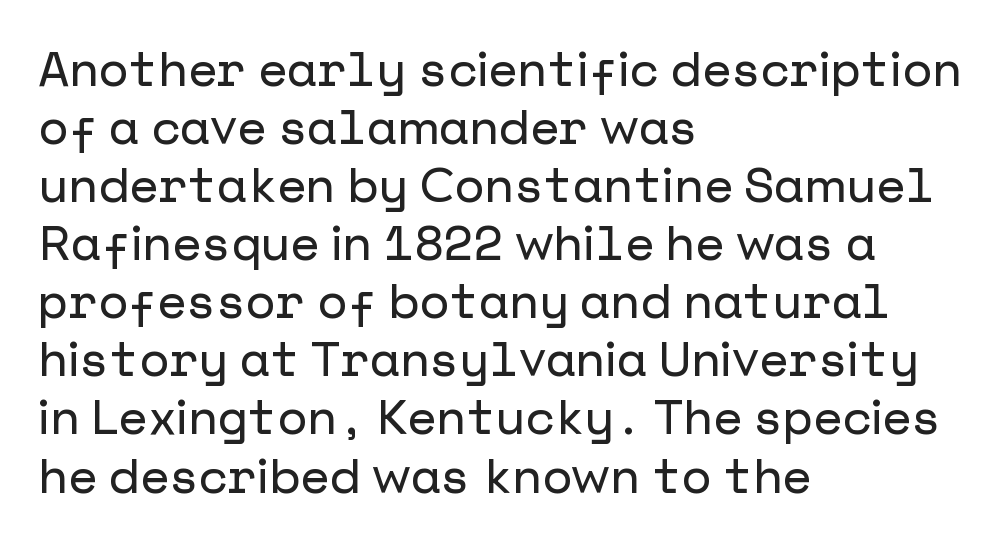
{"serif": "no", "italic": "no", "width": "normal", "stroke_contrast": "low", "x_height": "medium", "underline": "no", "align": "left", "line_spacing_ratio": 1.21, "letter_spacing": "normal", "letter_spacing_em": 0.0, "glyph_px": 48}
